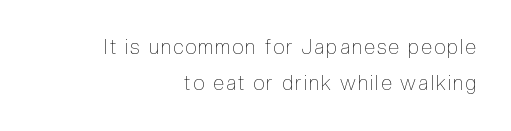
This reads as an unemphasized weight, regular at the heaviest. Unmarked baselines from the first word to the last. These lines are set flush right with a ragged left edge. Style check: upright.
